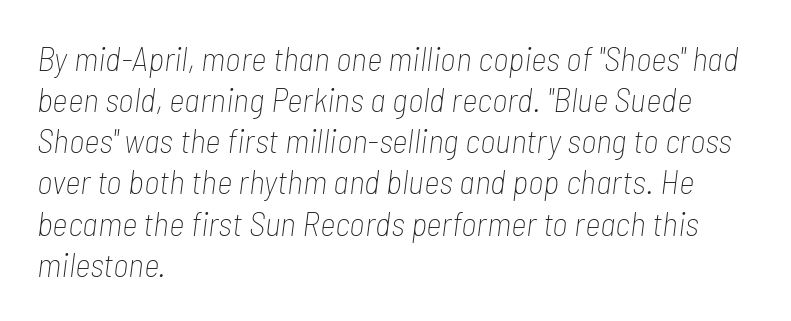
Is this a fixed-width face? No — the glyphs have proportional, varying widths. These glyphs show unthickened strokes, regular width or finer. Standard letterfit; no display-style spreading of the glyphs. Does the lettering tilt? It does — this is italic. If you drew a ruler down the left edge, every line would touch it.
